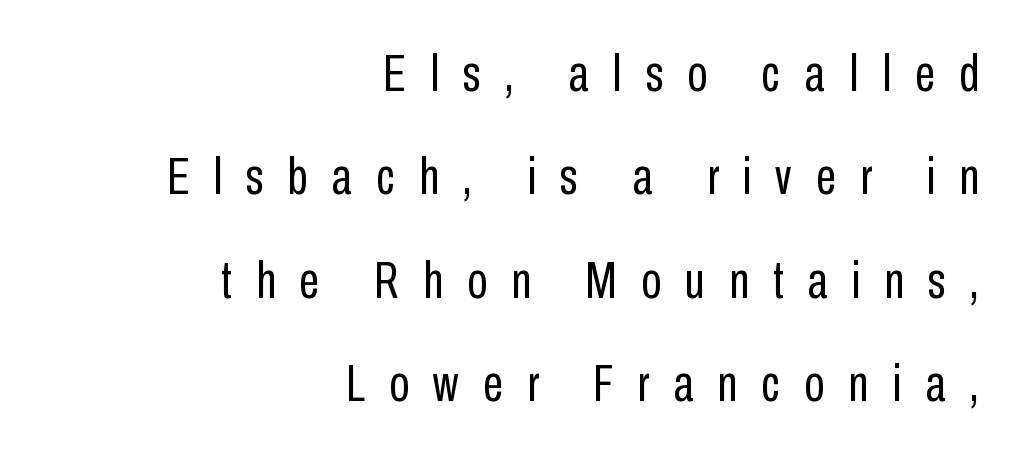
The image shows 52 px regular-weight, condensed sans-serif type, upright; set right-aligned, loose line spacing (1.99x), unusually wide letter spacing (+0.46 em), not underlined; low stroke contrast and a medium x-height.
